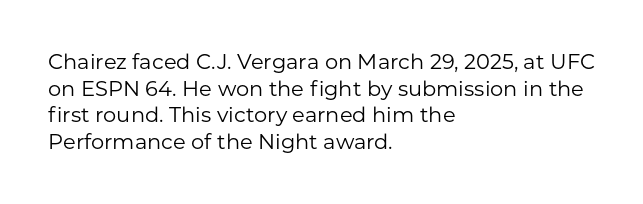
{"italic": "no", "bold": "no", "underline": "no", "align": "left", "line_spacing": "normal", "line_spacing_ratio": 1.27, "letter_spacing": "normal", "letter_spacing_em": 0.0, "glyph_px": 21}
